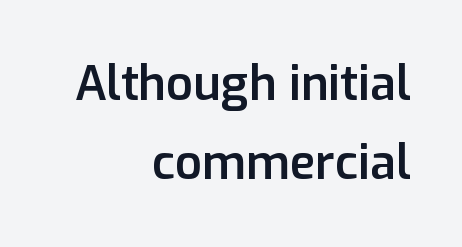
Does the type have serifs? No, each stem ends abruptly. The rows are spaced the way most documents space them. Compared with typical body copy, the letter spacing here is the same. If you drew a ruler down the right edge, every line would touch it. Letters rest on an invisible, unmarked baseline. Ordinary non-slanted type is in use.
